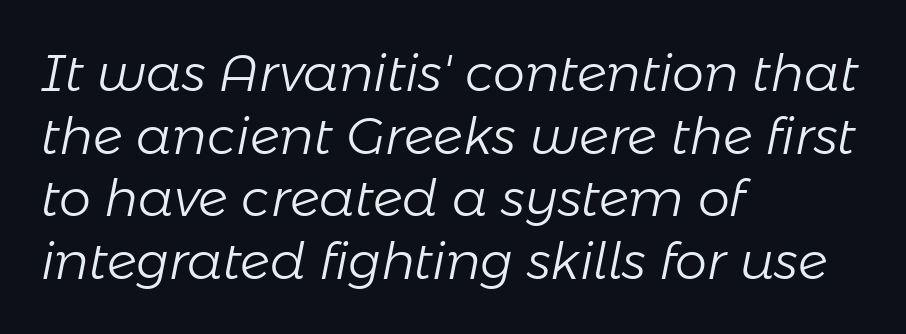
The image shows 51 px light type, italic (leaning right); set left-aligned, line spacing 1.23x, normal letter spacing, not underlined; low stroke contrast and a medium x-height.
